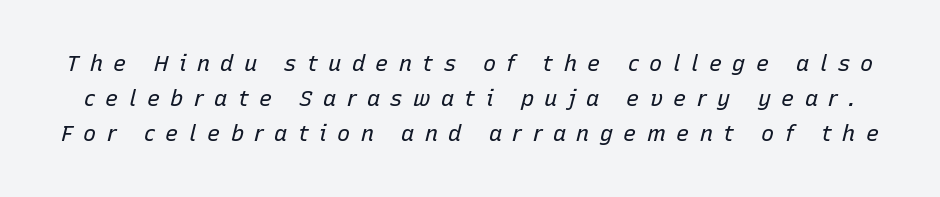
The face used here has a pronounced slope to its letters. The foot of each line stays bare and open. Nothing heavy about these letters — not bold at all. Inter-character spacing is expanded well beyond the font's built-in metrics. The rendering uses a moderate line-height, typical for paragraphs.
